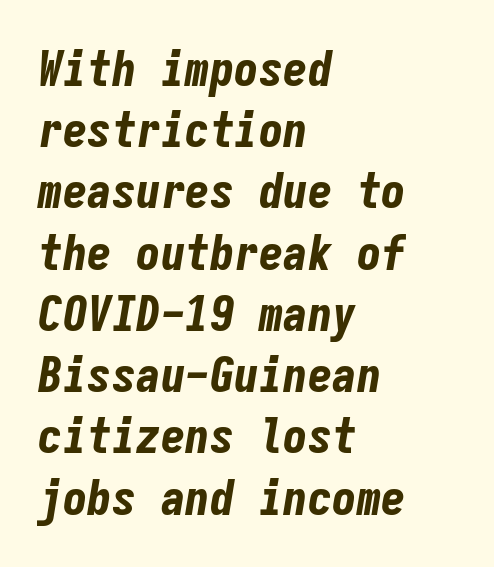
{"italic": "yes", "lean": "right", "slant_degrees": 9, "bold": "yes", "weight": "bold", "width": "condensed", "stroke_contrast": "low", "x_height": "medium", "monospaced": "yes", "underline": "no", "align": "left", "line_spacing": "normal", "line_spacing_ratio": 1.25, "letter_spacing": "normal", "letter_spacing_em": 0.0, "glyph_px": 49}
